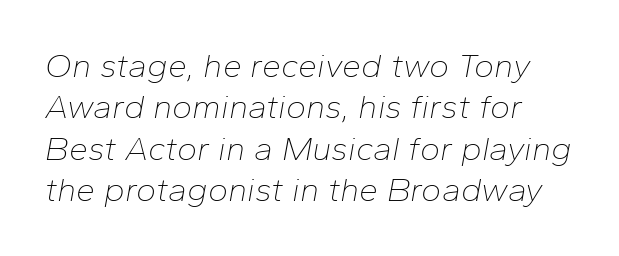
Q: Is the text bold? A: No.
Q: Is the text italic (slanted)? A: Yes, it leans right by about 10 degrees.
Q: Is the text underlined? A: No.
Q: Is the spacing between letters normal or unusually wide? A: Normal.
Q: Width (condensed, normal, or wide)? A: Normal.
Q: Stroke contrast? A: Low.
Q: x-height? A: Medium.
Q: Monospaced? A: No.
